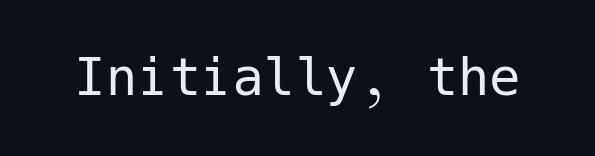
Q: Is the text bold? A: No.
Q: Is the text italic (slanted)? A: No, it is upright.
Q: Is the typeface a serif or a sans-serif typeface? A: Sans-serif.
Q: Is the text underlined? A: No.
Q: Is the spacing between letters normal or unusually wide? A: Normal.
Q: Width (condensed, normal, or wide)? A: Normal.
Q: Stroke contrast? A: Low.
Q: x-height? A: Medium.
